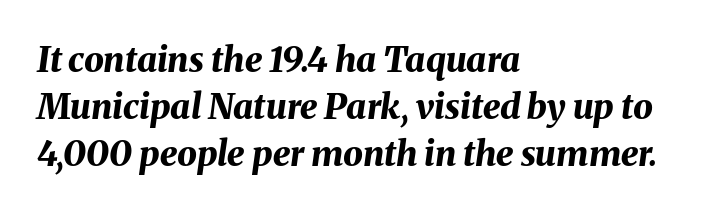
{"italic": "yes", "lean": "right", "slant_degrees": 8, "bold": "yes", "weight": "bold", "width": "normal", "stroke_contrast": "medium", "x_height": "medium", "monospaced": "no", "underline": "no", "align": "left", "line_spacing": "normal", "line_spacing_ratio": 1.34, "letter_spacing": "normal", "letter_spacing_em": 0.0, "glyph_px": 35}
